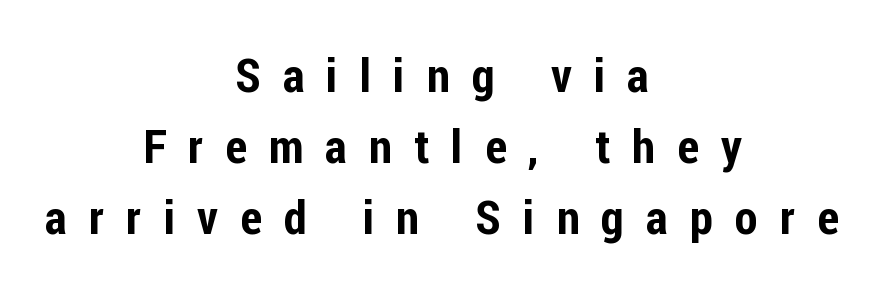
Q: Is the text italic (slanted)? A: No, it is upright.
Q: Is the typeface a serif or a sans-serif typeface? A: Sans-serif.
Q: Is the text underlined? A: No.
Q: How is the paragraph aligned? A: Centered.
Q: Is the spacing between letters normal or unusually wide? A: Unusually wide.
Q: Is the spacing between lines tight, normal or loose? A: Normal.
Q: Width (condensed, normal, or wide)? A: Condensed.
Q: Stroke contrast? A: Low.
Q: x-height? A: Medium.
Q: Monospaced? A: No.
